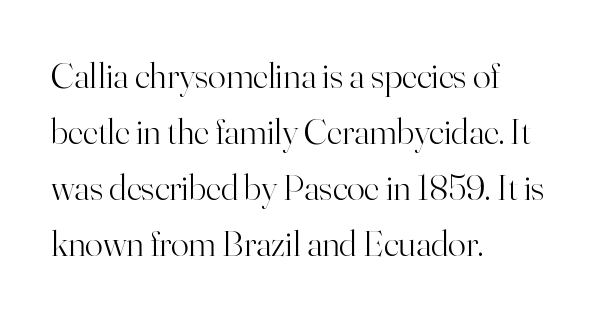
{"serif": "yes", "italic": "no", "bold": "no", "weight": "light", "width": "normal", "stroke_contrast": "high", "x_height": "small", "monospaced": "no", "underline": "no", "align": "left", "line_spacing": "normal", "line_spacing_ratio": 1.51, "letter_spacing": "normal", "letter_spacing_em": 0.0, "glyph_px": 37}
